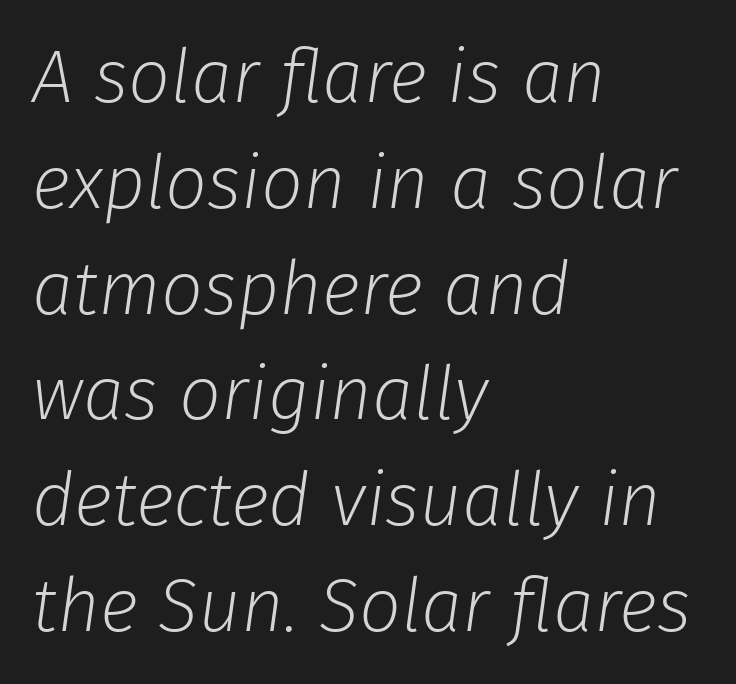
The image shows 74 px light type, italic (leaning right); set left-aligned, normal line spacing (1.43x), normal letter spacing, not underlined; low stroke contrast and a medium x-height.
